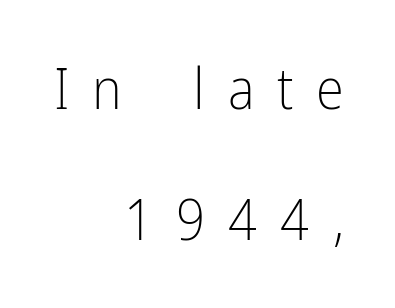
The typography opts for an upright posture over an oblique one. Stroke thickness stays within the range of a standard reading face or lighter. Varying glyph widths throughout — classic text-font behaviour. Characters follow at a spacing far wider than the type designer built in. Each letter's strokes conclude bluntly, with no projecting serifs.
